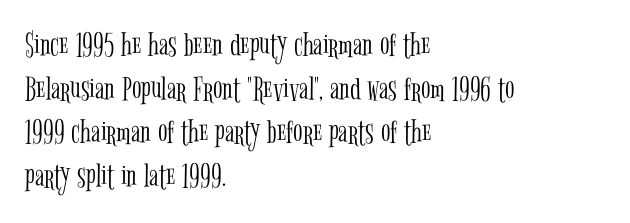
A typesetter would label this face a serif. Spacing between characters is what you'd get straight out of the box. The block of text has a typical density, with ordinary space between rows. These lines are set flush left with a ragged right edge. Is the type heavy? It reads as light-to-regular instead.
